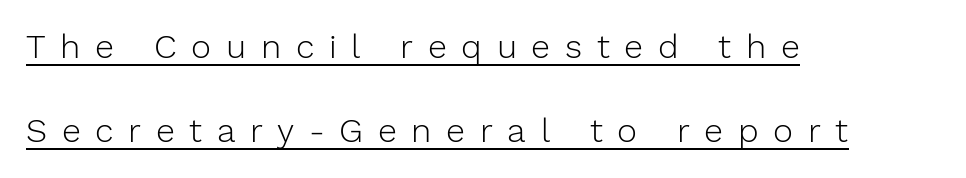
{"serif": "no", "italic": "no", "bold": "no", "weight": "light", "width": "normal", "stroke_contrast": "low", "x_height": "medium", "monospaced": "no", "underline": "yes", "align": "left", "line_spacing": "loose", "line_spacing_ratio": 2.48, "letter_spacing": "wide", "letter_spacing_em": 0.43, "glyph_px": 34}
